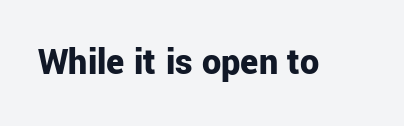
Q: Is the text bold? A: Yes.
Q: Is the text italic (slanted)? A: No, it is upright.
Q: Is the typeface a serif or a sans-serif typeface? A: Sans-serif.
Q: Is the text underlined? A: No.
Q: Is the spacing between letters normal or unusually wide? A: Normal.
Q: Width (condensed, normal, or wide)? A: Normal.
Q: Stroke contrast? A: Low.
Q: x-height? A: Medium.
Q: Monospaced? A: No.
